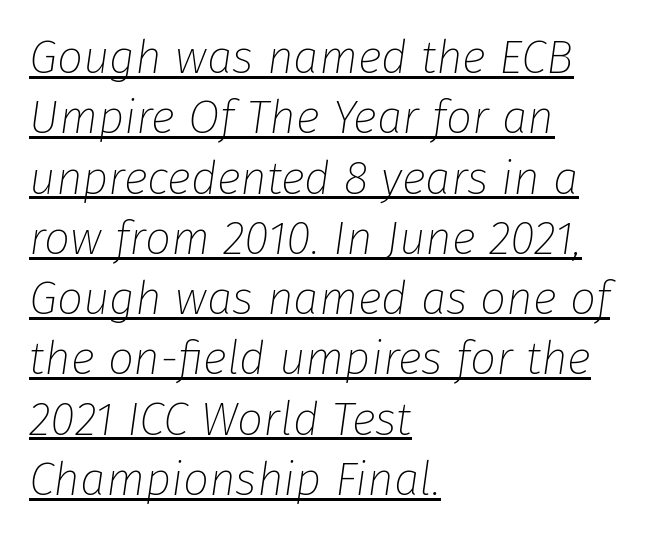
You could not count columns in this text — the font is proportionally spaced. Stems and bowls with no extra thickness — not bold. Notice how the passage keeps a crisp vertical edge on the left only. Horizontal bands of white between lines are of average thickness. Like a heading marked for emphasis, these lines bear an underscore.
